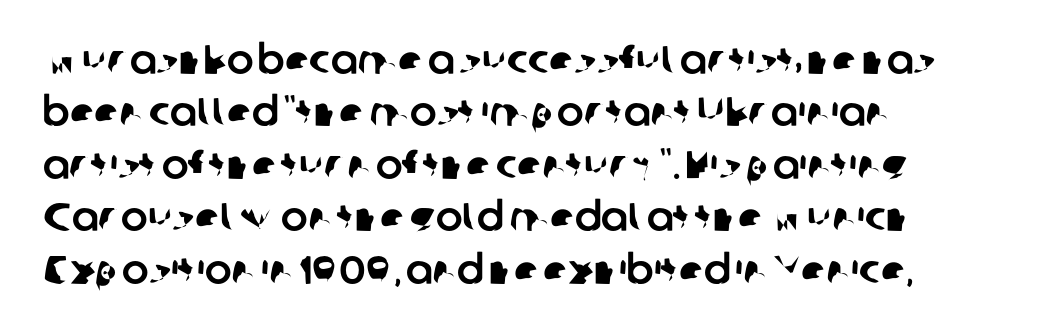
{"serif": "no", "width": "normal", "stroke_contrast": "low", "x_height": "medium", "monospaced": "no", "underline": "no", "align": "left", "line_spacing": "normal", "line_spacing_ratio": 1.31, "letter_spacing": "normal", "letter_spacing_em": 0.0, "glyph_px": 40}
